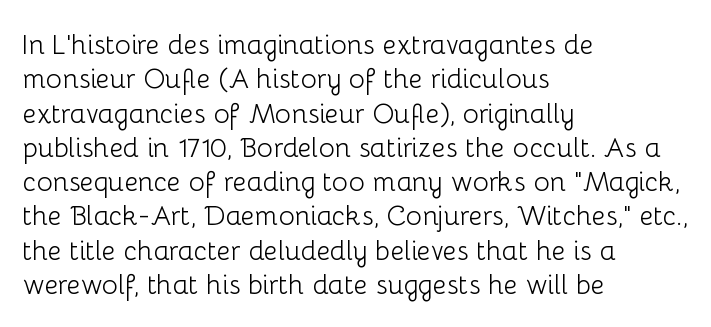
{"italic": "no", "bold": "no", "underline": "no", "align": "left", "line_spacing": "normal", "line_spacing_ratio": 1.27, "letter_spacing": "normal", "letter_spacing_em": 0.0, "glyph_px": 27}
